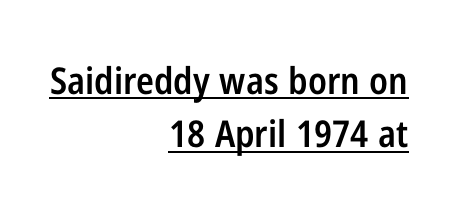
Examine the stroke ends and you'll find no serifs. Emphasis by weight is partial: semibold. No extra tracking has been applied to these lines. The rendering uses natural spacing where letterforms have individual widths. A student would call this right alignment; a typographer would say flush right, rag left.
